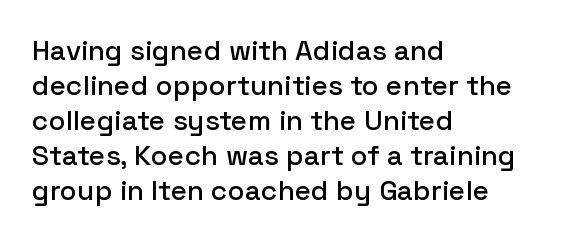
Note the varied advance widths — an 'i' is clearly narrower than an 'm'. Spacing between characters is what you'd get straight out of the box. Is this a sans? Yes — the strokes have no serifs. The line-height multiplier appears to be the usual default. You can tell it's not italic because the verticals are truly vertical.
